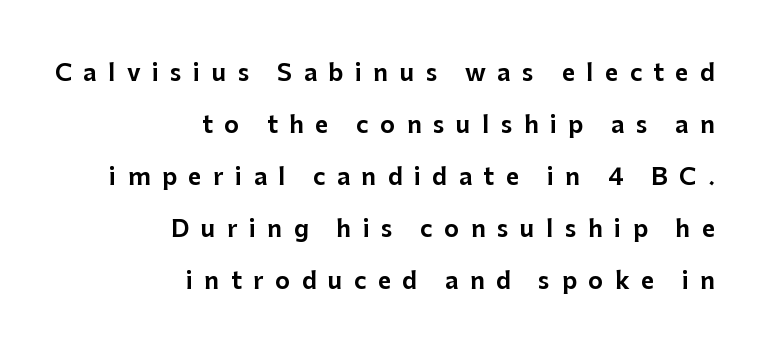
{"italic": "no", "underline": "no", "align": "right", "line_spacing": "loose", "line_spacing_ratio": 2.26, "letter_spacing": "wide", "letter_spacing_em": 0.5, "glyph_px": 23}
